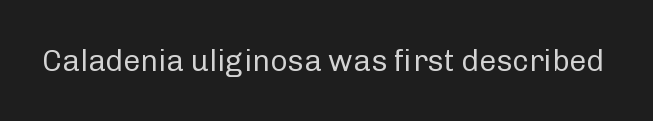
The image shows 30 px regular-weight sans-serif type, upright; set normal letter spacing, not underlined; low stroke contrast and a medium x-height.
